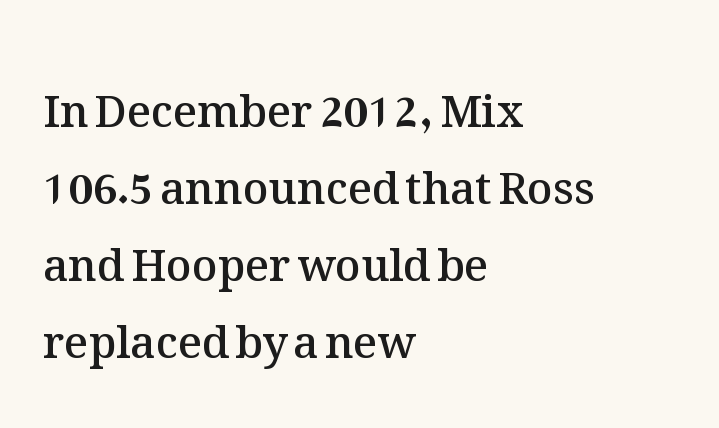
No italicization has been applied; the sample stays upright. Do the characters align in a grid? No, the font is proportional. Glyph-to-glyph distance matches everyday printed text. Stems and bowls a touch heavier than normal — semibold. Plain, unruled lines of type. Teacher's note: observe the even left margin — that is flush-left alignment.
